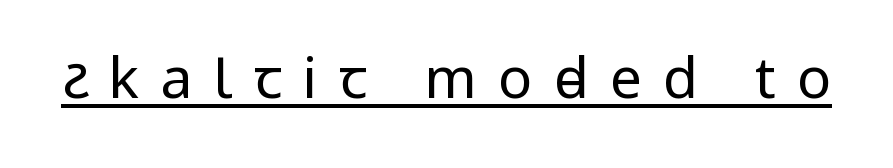
{"serif": "no", "italic": "no", "bold": "no", "weight": "regular", "width": "condensed", "stroke_contrast": "low", "x_height": "large", "monospaced": "no", "underline": "yes", "letter_spacing": "wide", "letter_spacing_em": 0.37, "glyph_px": 57}
